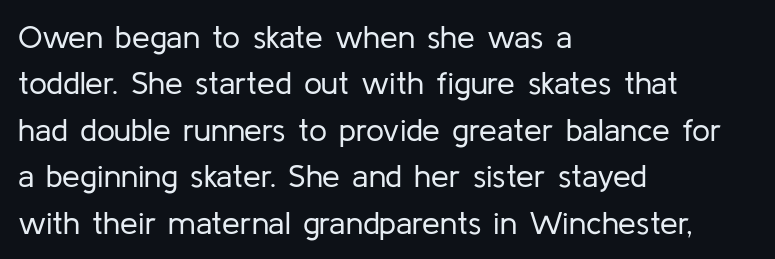
{"serif": "no", "italic": "no", "bold": "no", "weight": "regular", "width": "normal", "stroke_contrast": "low", "x_height": "medium", "monospaced": "no", "underline": "no", "align": "left", "line_spacing": "normal", "line_spacing_ratio": 1.45, "letter_spacing": "normal", "letter_spacing_em": 0.0, "glyph_px": 32}
